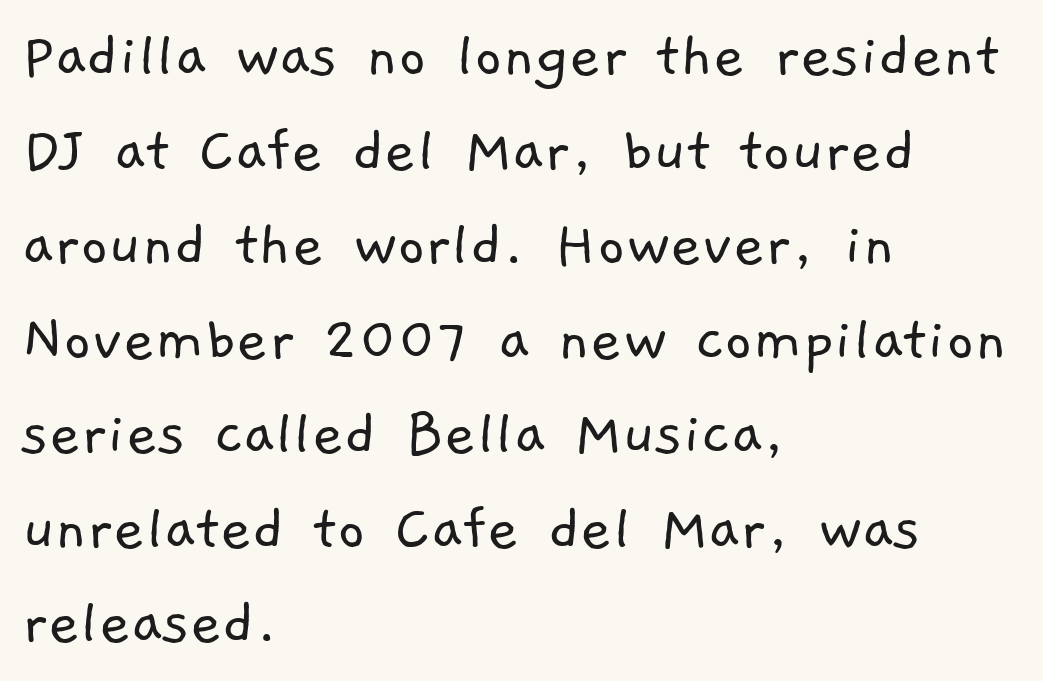
{"serif": "no", "bold": "no", "weight": "light", "width": "normal", "stroke_contrast": "low", "x_height": "medium", "monospaced": "no", "underline": "no", "align": "left", "line_spacing": "normal", "line_spacing_ratio": 1.39, "letter_spacing": "normal", "letter_spacing_em": 0.0, "glyph_px": 68}
